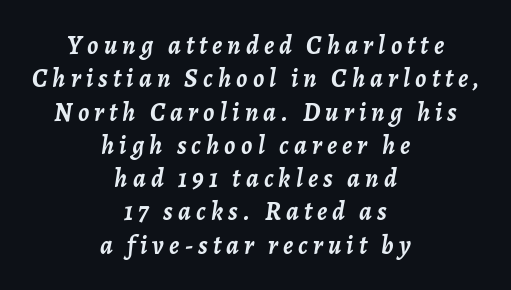
Descender tails drop into unmarked territory. Rows of type keep a routine distance in the vertical direction. Strokes here are thick enough to call this a true bold. When letters slant like this, we call the style italic. The text block is weighted toward neither margin, spreading evenly from the middle. Honestly, the letter spacing is so wide it's the main thing you notice.
